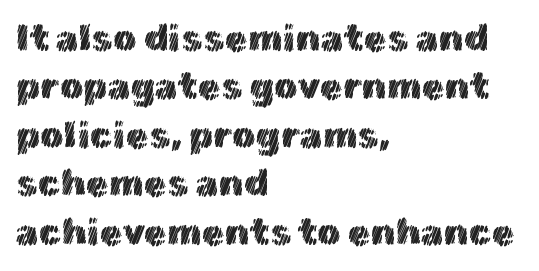
The image shows 37 px text type, upright; set left-aligned, normal line spacing (1.31x), normal letter spacing, not underlined; a medium x-height.
